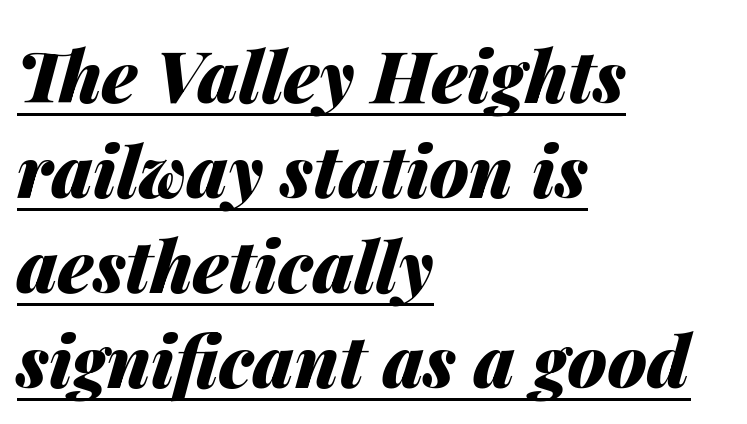
{"italic": "yes", "lean": "right", "slant_degrees": 14, "bold": "yes", "weight": "heavy", "width": "normal", "stroke_contrast": "medium", "x_height": "medium", "monospaced": "no", "underline": "yes", "align": "left", "line_spacing": "normal", "line_spacing_ratio": 1.34, "letter_spacing": "normal", "letter_spacing_em": 0.0, "glyph_px": 71}
